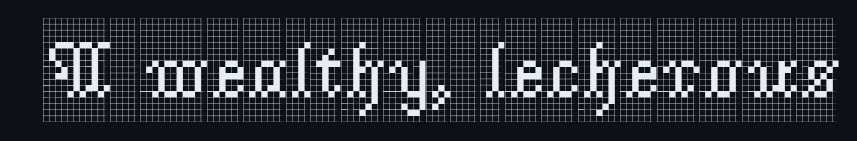
The passage shown is typed in a proportional face where columns would drift. Posture: straight, roman, zero tilt. The glyphs in this specimen are seriffed. Letter spacing: default. The passage shown is not underscored anywhere.
